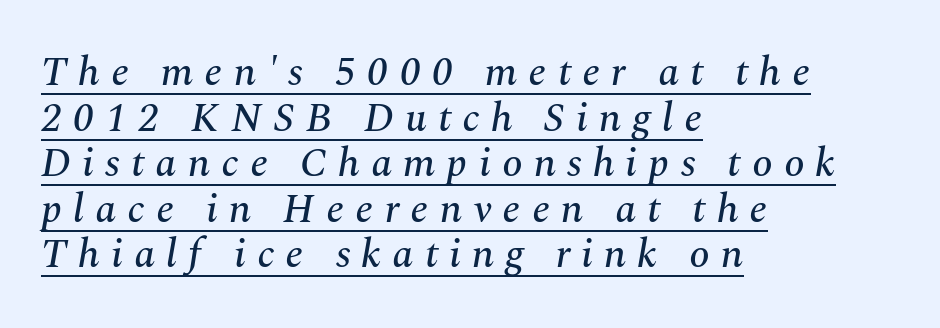
Q: Is the text italic (slanted)? A: Yes, it leans right by about 10 degrees.
Q: Is the typeface a serif or a sans-serif typeface? A: Serif.
Q: Is the text underlined? A: Yes.
Q: How is the paragraph aligned? A: Left-aligned.
Q: Is the spacing between letters normal or unusually wide? A: Unusually wide.
Q: Is the spacing between lines tight, normal or loose? A: Tight.
Q: Width (condensed, normal, or wide)? A: Normal.
Q: Stroke contrast? A: Medium.
Q: x-height? A: Medium.
Q: Monospaced? A: No.
